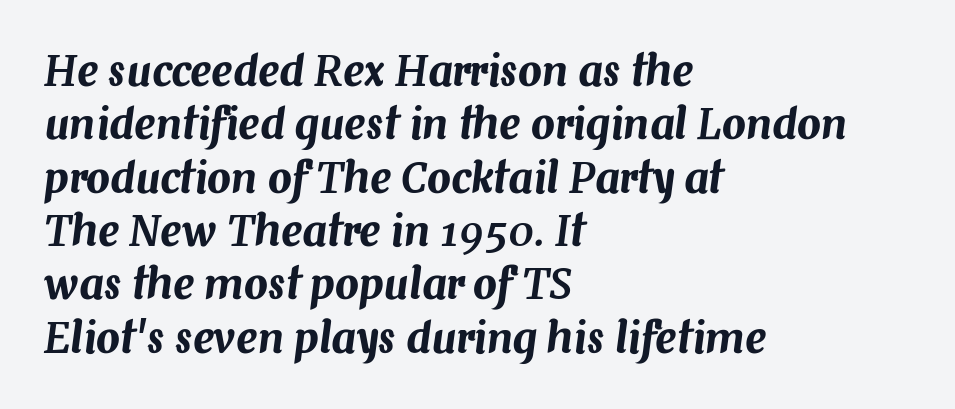
Q: Is the text italic (slanted)? A: Yes, it leans right by about 7 degrees.
Q: Is the text underlined? A: No.
Q: How is the paragraph aligned? A: Left-aligned.
Q: Is the spacing between letters normal or unusually wide? A: Normal.
Q: Is the spacing between lines tight, normal or loose? A: Normal.
Q: Width (condensed, normal, or wide)? A: Normal.
Q: Stroke contrast? A: Medium.
Q: x-height? A: Medium.
Q: Monospaced? A: No.
